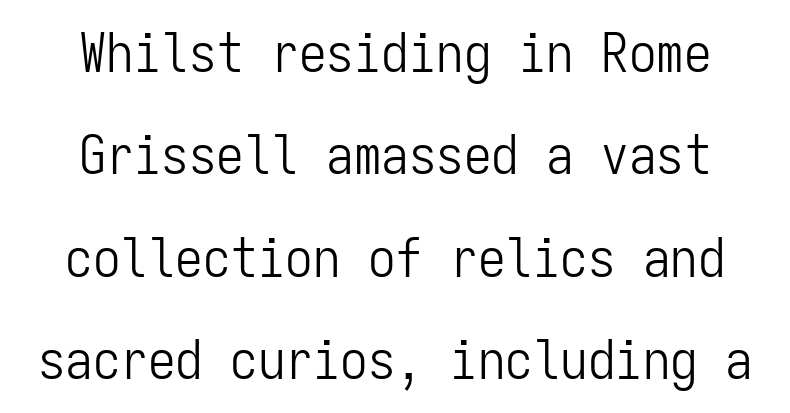
{"serif": "no", "italic": "no", "bold": "no", "weight": "light", "width": "condensed", "stroke_contrast": "low", "x_height": "medium", "monospaced": "yes", "underline": "no", "align": "center", "line_spacing_ratio": 1.86, "letter_spacing": "normal", "letter_spacing_em": 0.0, "glyph_px": 55}
